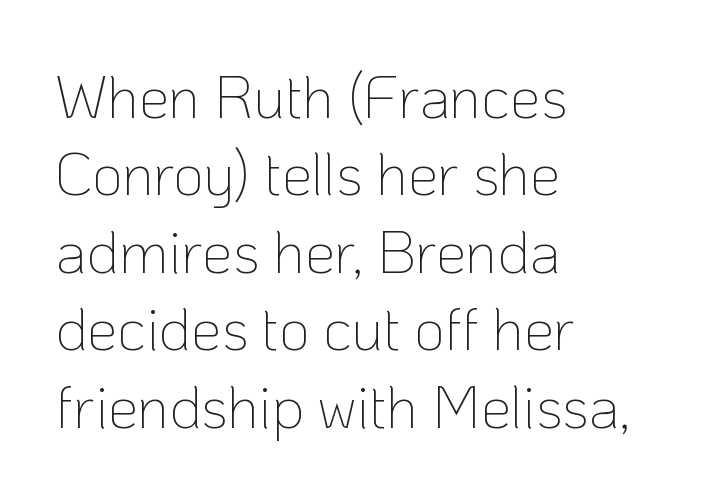
Leading matches the norm, producing a regular column. When letters stand straight like this, we call the style roman or upright. Notice how the passage keeps a crisp vertical edge on the left only. Unmarked baselines from the first word to the last. This rendering leaves character spacing at its baseline value. Looks like regular typesetting: each glyph gets only the width it needs.
